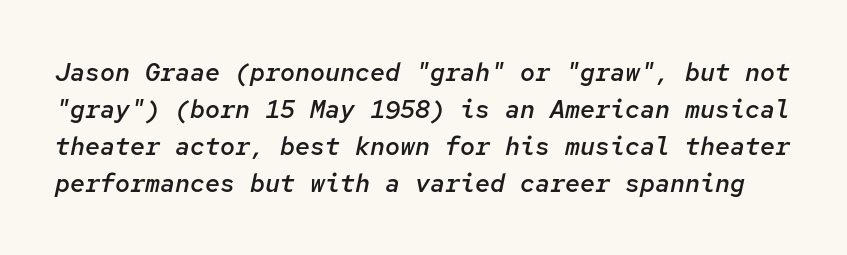
Q: Is the text bold? A: Semi-bold.
Q: Is the text italic (slanted)? A: Yes, it leans right by about 12 degrees.
Q: Is the text underlined? A: No.
Q: Is the spacing between letters normal or unusually wide? A: Normal.
Q: Is the spacing between lines tight, normal or loose? A: Normal.
